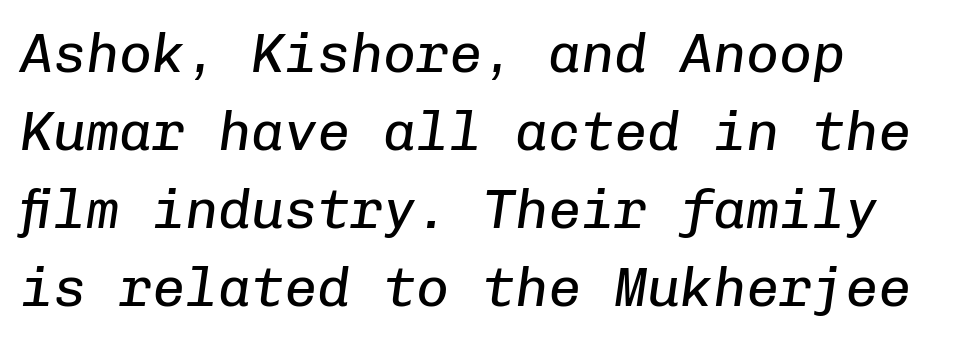
These lines keep a tight, regular rhythm from letter to letter. If you drew a ruler down the left edge, every line would touch it. If you drew a line through each stem, it would be angled. Counters stay open thanks to moderate or lighter strokes.
